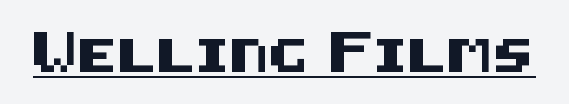
{"serif": "no", "italic": "no", "width": "normal", "stroke_contrast": "medium", "x_height": "large", "underline": "yes", "letter_spacing": "normal", "letter_spacing_em": 0.0, "glyph_px": 33}
